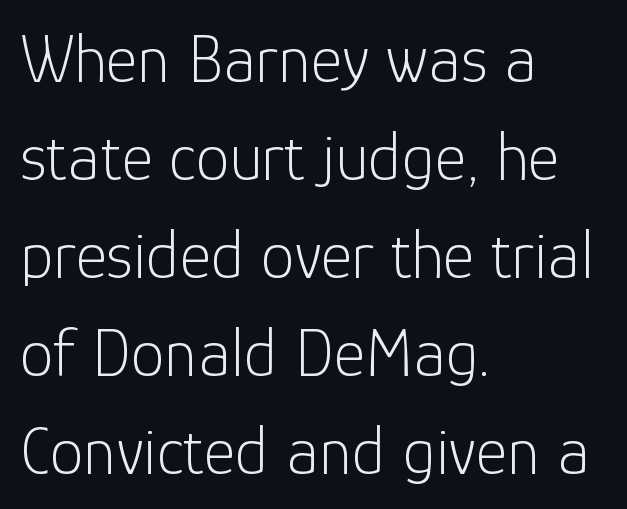
Q: Is the text bold? A: No.
Q: Is the text italic (slanted)? A: No, it is upright.
Q: Is the typeface a serif or a sans-serif typeface? A: Sans-serif.
Q: Is the text underlined? A: No.
Q: How is the paragraph aligned? A: Left-aligned.
Q: Is the spacing between letters normal or unusually wide? A: Normal.
Q: Is the spacing between lines tight, normal or loose? A: Normal.
Q: Width (condensed, normal, or wide)? A: Normal.
Q: Stroke contrast? A: Low.
Q: x-height? A: Medium.
Q: Monospaced? A: No.
